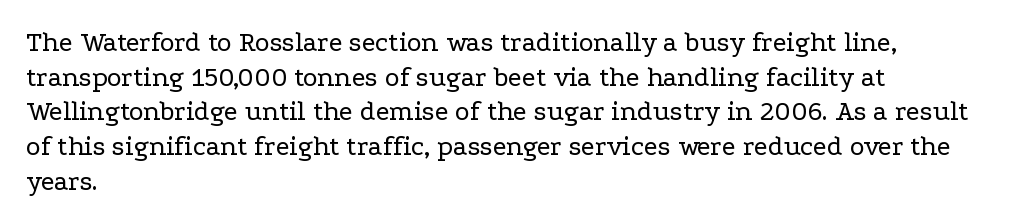
{"serif": "yes", "italic": "no", "bold": "no", "weight": "regular", "width": "wide", "stroke_contrast": "low", "x_height": "medium", "monospaced": "no", "underline": "no", "align": "left", "line_spacing_ratio": 1.24, "letter_spacing": "normal", "letter_spacing_em": 0.0, "glyph_px": 28}
